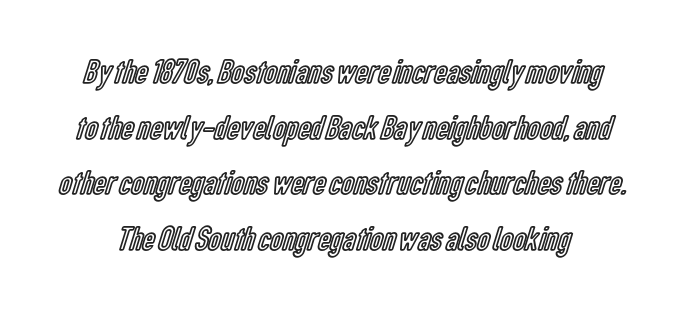
Nothing unusual about the tracking: characters are spaced as the font intends. Bare-footed words on every line. This sample has the flowing, uneven cadence of proportional lettering. Horizontal bands of white between lines are of average thickness.
